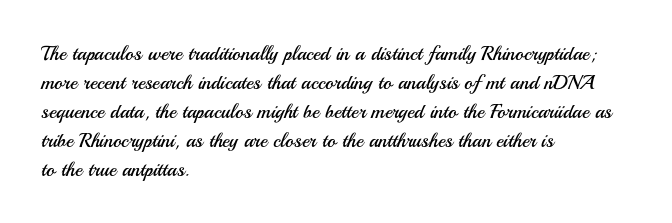
The image shows 20 px text type; set left-aligned, normal line spacing (1.45x), normal letter spacing, not underlined.
